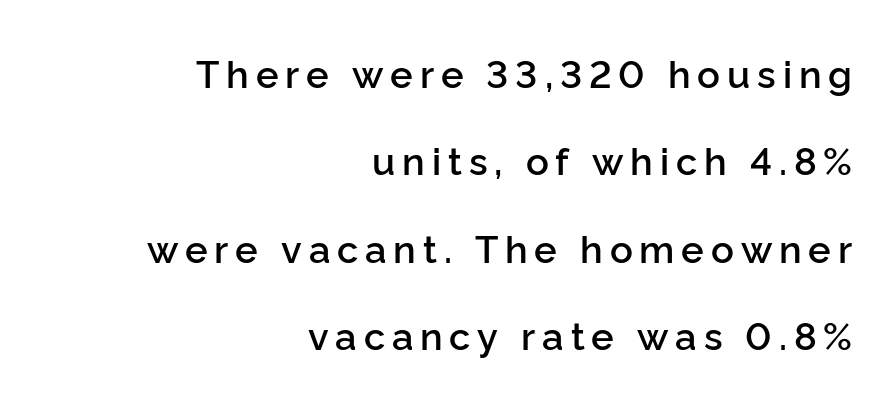
The image shows 38 px semibold sans-serif type, upright; set right-aligned, loose line spacing (2.3x), not underlined; low stroke contrast and a medium x-height.
